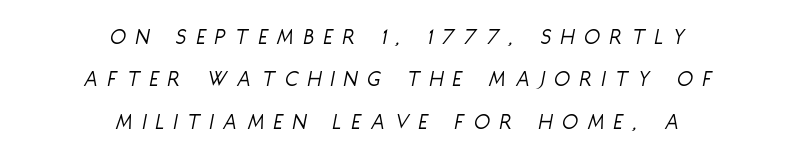
Q: Is the text bold? A: No.
Q: Is the text italic (slanted)? A: Yes, it leans right by about 11 degrees.
Q: Is the text underlined? A: No.
Q: How is the paragraph aligned? A: Centered.
Q: Is the spacing between letters normal or unusually wide? A: Unusually wide.
